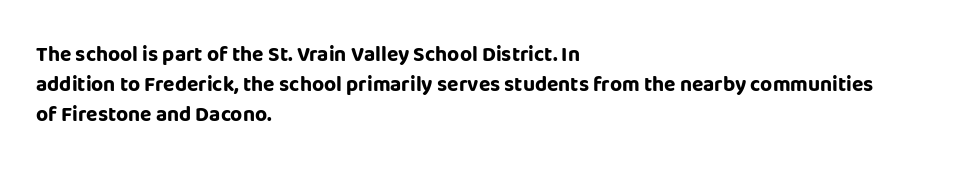
The image shows 21 px bold type, upright; set left-aligned, normal line spacing (1.42x), normal letter spacing, not underlined.
